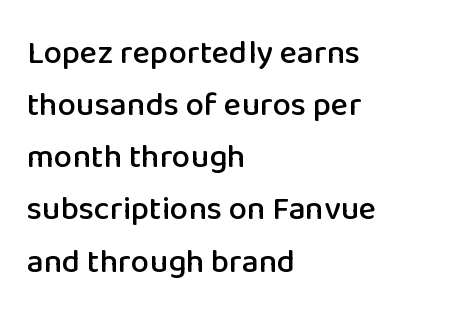
The image shows 33 px sans-serif type, upright; set left-aligned, normal line spacing (1.58x), normal letter spacing, not underlined; low stroke contrast and a medium x-height.
